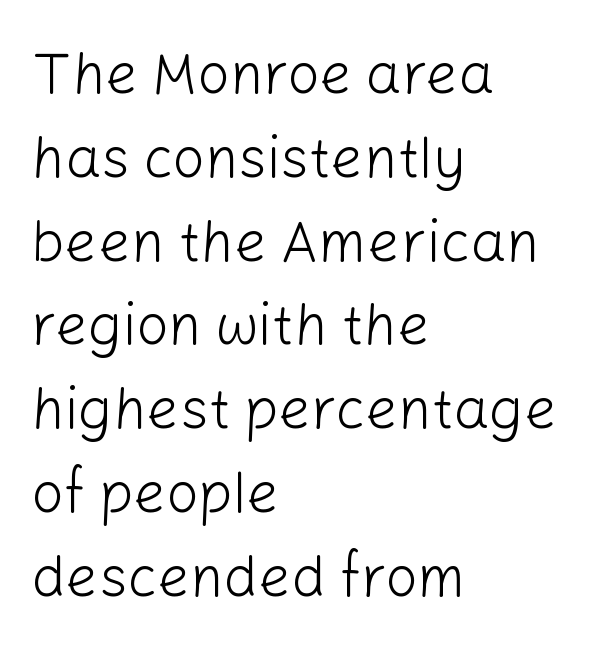
The block of text has a typical density, with ordinary space between rows. You could not count columns in this text — the font is proportionally spaced. This rendering employs a face without finishing strokes, i.e., a sans-serif. Weight: regular or lighter.
